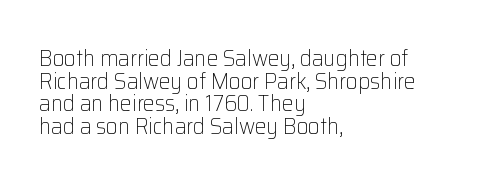
Q: Is the text bold? A: No.
Q: Is the text italic (slanted)? A: No, it is upright.
Q: Is the text underlined? A: No.
Q: How is the paragraph aligned? A: Left-aligned.
Q: Is the spacing between letters normal or unusually wide? A: Normal.
Q: Is the spacing between lines tight, normal or loose? A: Tight.
